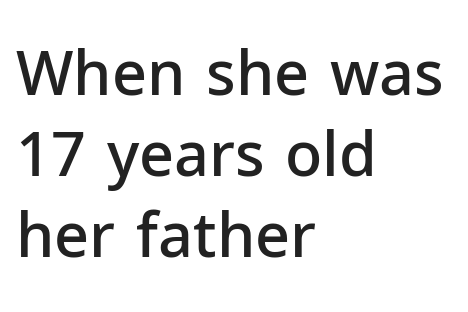
{"serif": "no", "italic": "no", "bold": "semi", "weight": "semibold", "width": "normal", "stroke_contrast": "low", "x_height": "medium", "monospaced": "no", "underline": "no", "align": "left", "line_spacing": "normal", "line_spacing_ratio": 1.33, "letter_spacing": "normal", "letter_spacing_em": 0.0, "glyph_px": 61}
